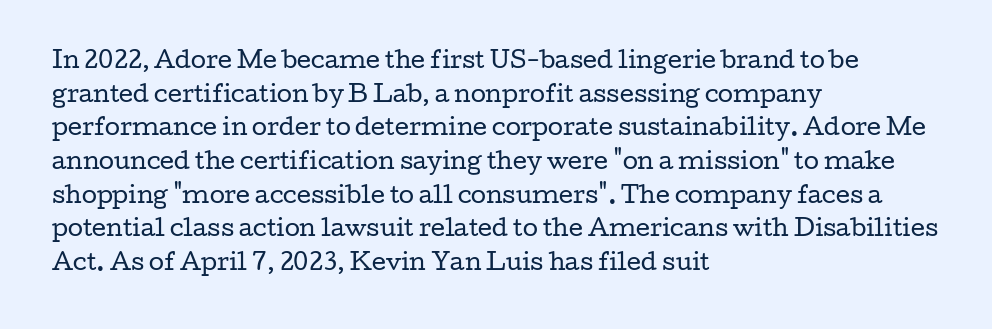
Q: Is the text bold? A: No.
Q: Is the text italic (slanted)? A: No, it is upright.
Q: Is the text underlined? A: No.
Q: How is the paragraph aligned? A: Left-aligned.
Q: Is the spacing between letters normal or unusually wide? A: Normal.
Q: Is the spacing between lines tight, normal or loose? A: Normal.
